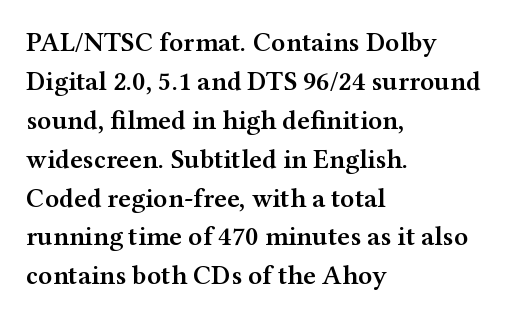
Q: Is the text bold? A: Semi-bold.
Q: Is the text italic (slanted)? A: No, it is upright.
Q: Is the text underlined? A: No.
Q: How is the paragraph aligned? A: Left-aligned.
Q: Is the spacing between letters normal or unusually wide? A: Normal.
Q: Is the spacing between lines tight, normal or loose? A: Normal.
